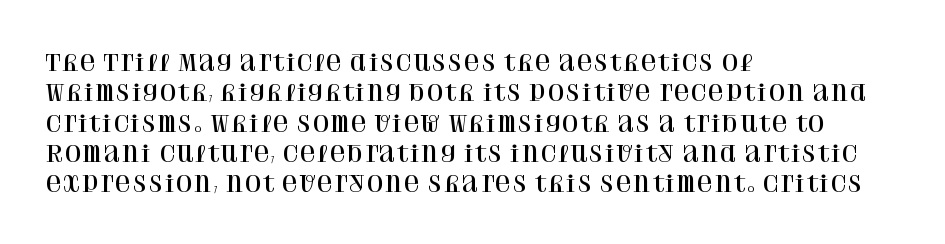
The image shows 22 px text type, upright; set left-aligned, normal line spacing (1.38x), normal letter spacing, not underlined.
